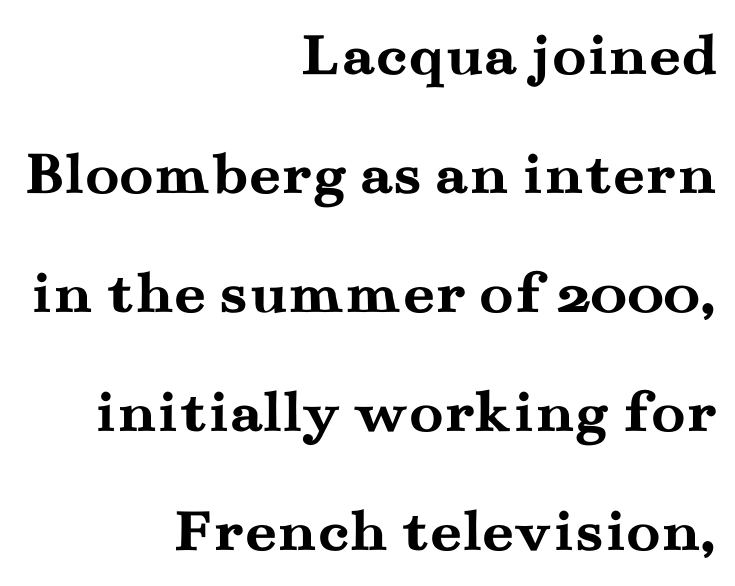
{"serif": "yes", "italic": "no", "bold": "yes", "weight": "semibold", "width": "wide", "stroke_contrast": "medium", "x_height": "small", "monospaced": "no", "underline": "no", "align": "right", "line_spacing_ratio": 1.89, "letter_spacing": "normal", "letter_spacing_em": 0.0, "glyph_px": 63}
